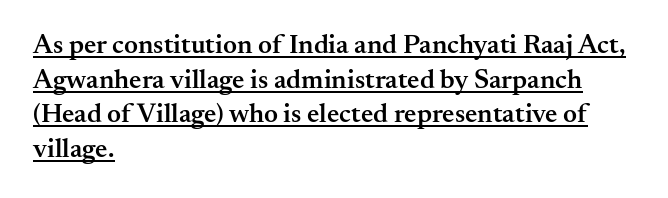
The image shows 27 px text type, upright; set left-aligned, normal line spacing (1.28x), normal letter spacing, underlined.
